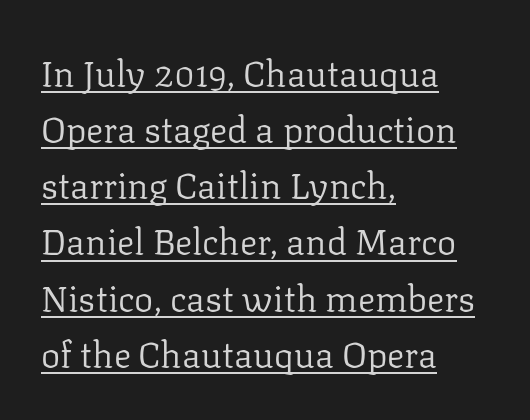
Q: Is the text bold? A: No.
Q: Is the text italic (slanted)? A: No, it is upright.
Q: Is the typeface a serif or a sans-serif typeface? A: Serif.
Q: Is the text underlined? A: Yes.
Q: How is the paragraph aligned? A: Left-aligned.
Q: Is the spacing between letters normal or unusually wide? A: Normal.
Q: Is the spacing between lines tight, normal or loose? A: Normal.
Q: Width (condensed, normal, or wide)? A: Normal.
Q: Stroke contrast? A: Low.
Q: x-height? A: Medium.
Q: Monospaced? A: No.
